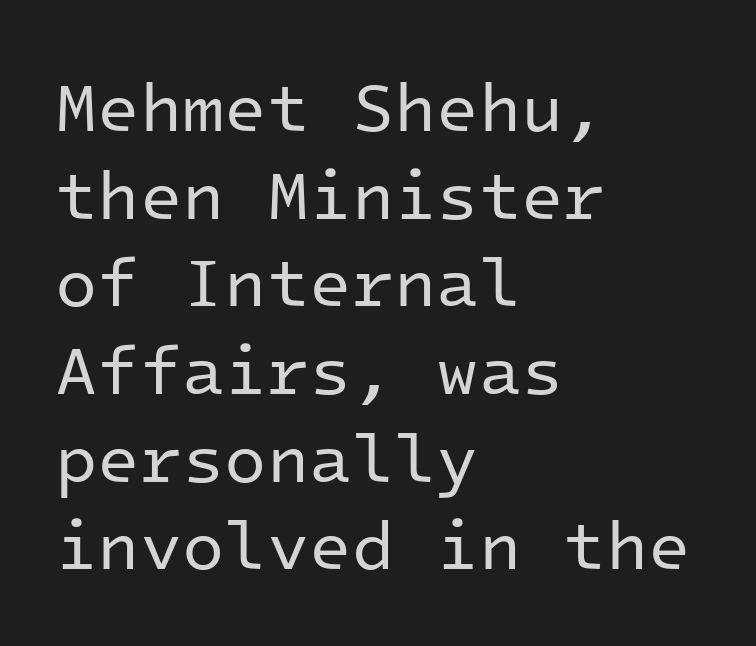
Q: Is the text bold? A: No.
Q: Is the text italic (slanted)? A: No, it is upright.
Q: Is the typeface a serif or a sans-serif typeface? A: Sans-serif.
Q: Is the text underlined? A: No.
Q: How is the paragraph aligned? A: Left-aligned.
Q: Is the spacing between letters normal or unusually wide? A: Normal.
Q: Is the spacing between lines tight, normal or loose? A: Normal.
Q: Width (condensed, normal, or wide)? A: Normal.
Q: Stroke contrast? A: Low.
Q: x-height? A: Medium.
Q: Monospaced? A: Yes.
